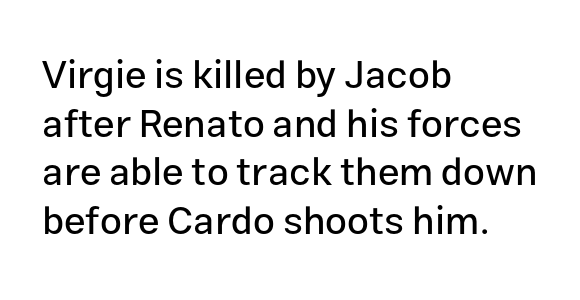
The image shows 39 px sans-serif type, upright; set left-aligned, normal line spacing (1.25x), normal letter spacing, not underlined; low stroke contrast and a medium x-height.
